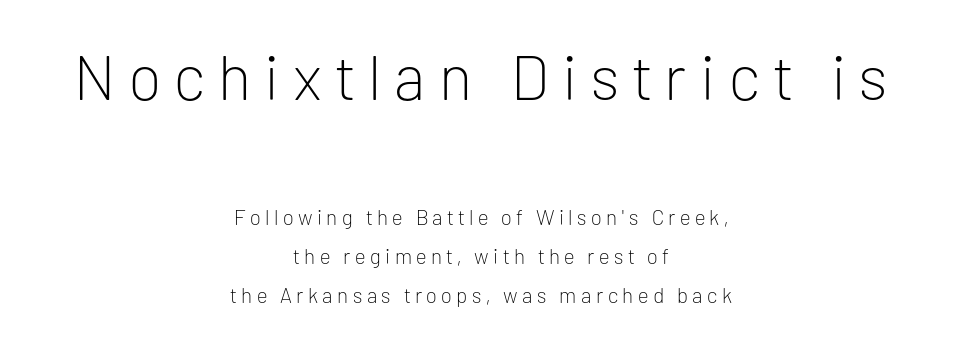
The glyphs in this specimen are sans serif. The typography opts for an upright posture over an oblique one. A typesetter would call this proportional, since set widths differ per character. These glyphs show unthickened strokes, regular width or finer. Observe the wide spacing: letters keep a clear distance from each other. Two sizes are in play, and the larger belongs to the first block.
